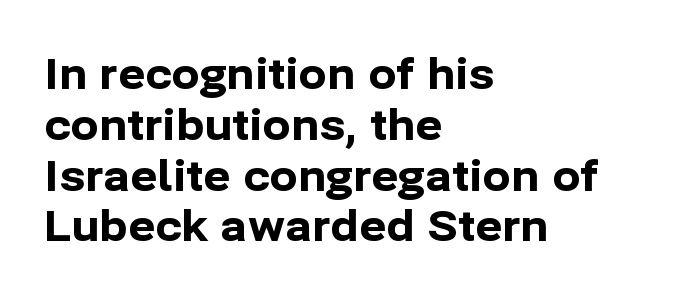
Glance below the letters and you will spot only blank space. Examine the stroke ends and you'll find no serifs. As a designer I'd log this as weight 700, bold. Unlike italic type, these characters show no tilt at all.
